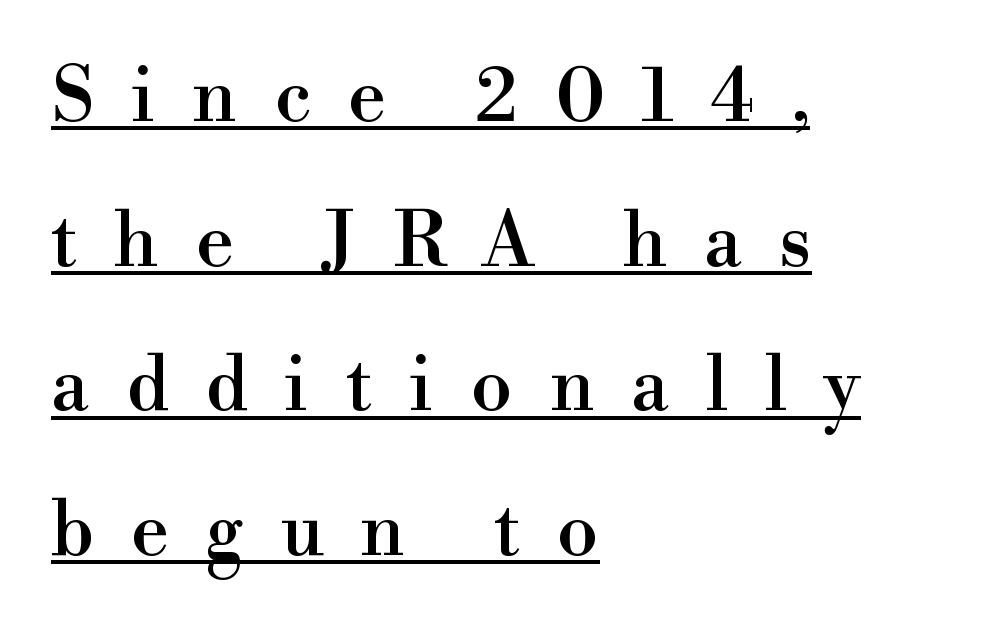
Q: Is the text italic (slanted)? A: No, it is upright.
Q: Is the typeface a serif or a sans-serif typeface? A: Serif.
Q: Is the text underlined? A: Yes.
Q: How is the paragraph aligned? A: Left-aligned.
Q: Is the spacing between letters normal or unusually wide? A: Unusually wide.
Q: Is the spacing between lines tight, normal or loose? A: Loose.
Q: Width (condensed, normal, or wide)? A: Normal.
Q: x-height? A: Small.
Q: Monospaced? A: No.
